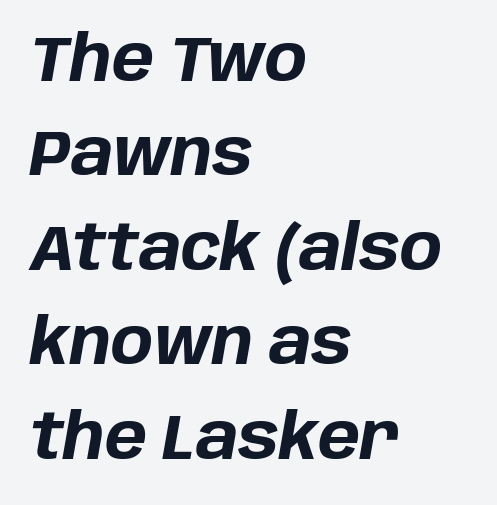
{"italic": "yes", "lean": "right", "slant_degrees": 10, "bold": "yes", "weight": "bold", "width": "normal", "stroke_contrast": "low", "x_height": "large", "monospaced": "no", "underline": "no", "align": "left", "line_spacing": "normal", "line_spacing_ratio": 1.5, "letter_spacing": "normal", "letter_spacing_em": 0.0, "glyph_px": 63}
